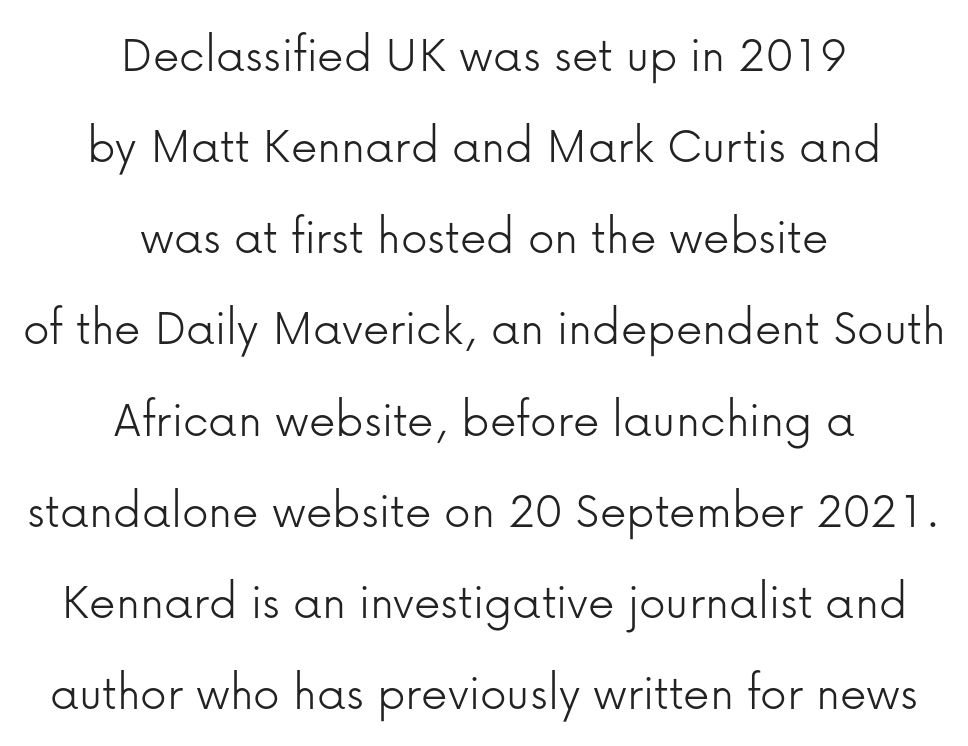
The image shows 53 px light sans-serif type, upright; set centered, line spacing 1.72x, normal letter spacing, not underlined; low stroke contrast and a medium x-height.
